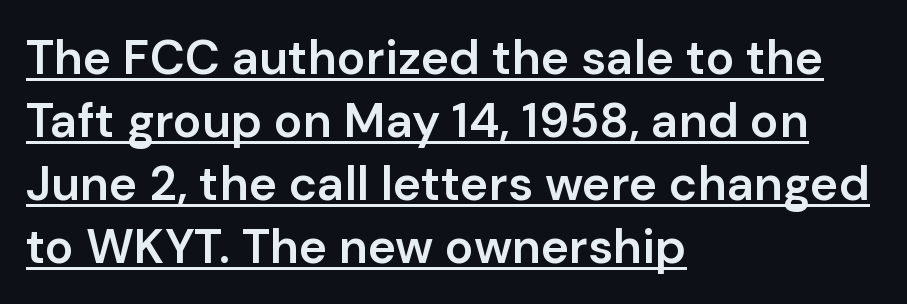
{"serif": "no", "italic": "no", "bold": "semi", "weight": "semibold", "width": "normal", "stroke_contrast": "low", "x_height": "medium", "monospaced": "no", "underline": "yes", "align": "left", "line_spacing": "normal", "line_spacing_ratio": 1.31, "letter_spacing": "normal", "letter_spacing_em": 0.0, "glyph_px": 48}
